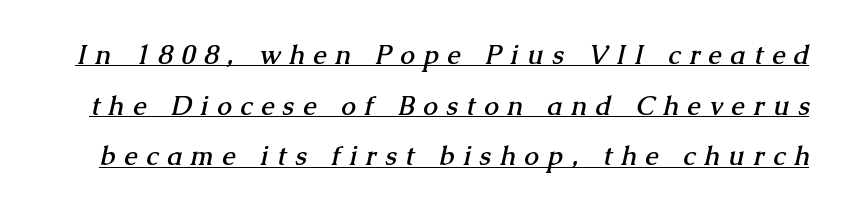
Q: Is the text bold? A: Yes.
Q: Is the text underlined? A: Yes.
Q: Is the spacing between letters normal or unusually wide? A: Unusually wide.
Q: Is the spacing between lines tight, normal or loose? A: Loose.
